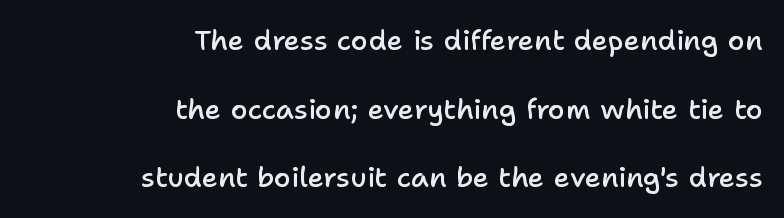
The font family rendered here belongs to the sans-serif group. Whoever set this chose breathing room over compactness in the vertical rhythm. Slightly chunky letters — semibold, I'd say, not full bold. Tall strokes in this sample are plumb rather than angled.
